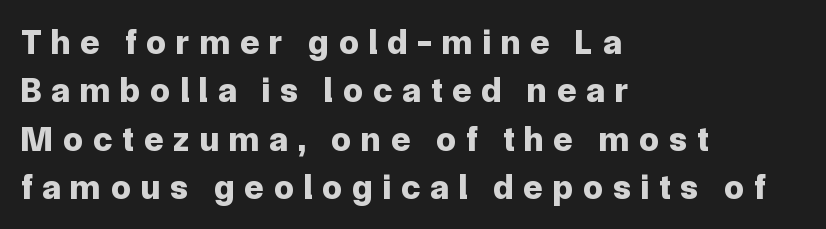
Upright lettering throughout. Proportional: the letters do not fall into vertical columns. Letterform terminals end flat and unadorned throughout the passage. Notice how thick the strokes are: this is what a full bold looks like.
